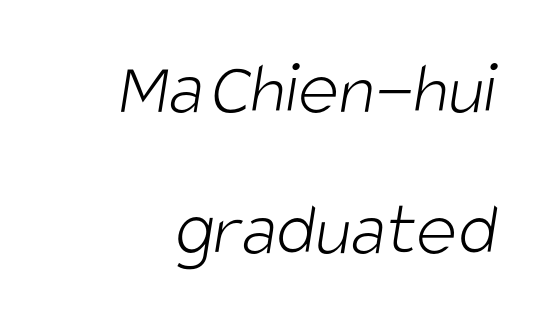
{"serif": "no", "bold": "no", "weight": "light", "width": "condensed", "stroke_contrast": "low", "x_height": "large", "monospaced": "no", "underline": "no", "align": "right", "line_spacing_ratio": 1.83, "letter_spacing": "normal", "letter_spacing_em": 0.0, "glyph_px": 77}
